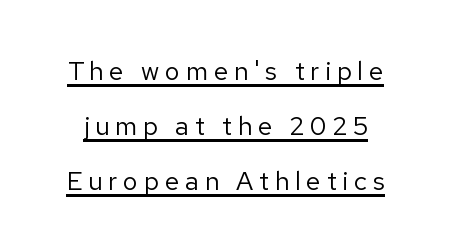
Designer's note — italics off, roman on. Think standard paragraph weight, or any step lighter than that. Baseline-to-baseline distance is far greater than the letter height. Caption: expanded tracking, letters set apart.
